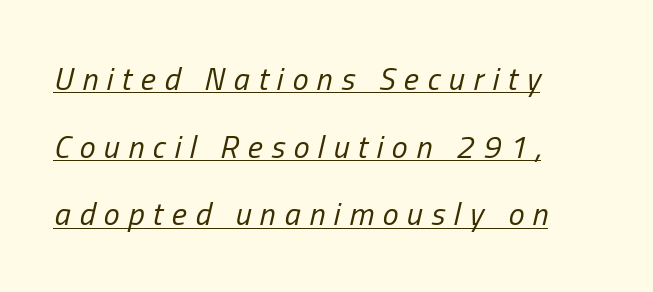
Q: Is the text bold? A: No.
Q: Is the text italic (slanted)? A: Yes, it leans right by about 13 degrees.
Q: Is the text underlined? A: Yes.
Q: How is the paragraph aligned? A: Left-aligned.
Q: Is the spacing between letters normal or unusually wide? A: Unusually wide.
Q: Is the spacing between lines tight, normal or loose? A: Loose.
Q: Width (condensed, normal, or wide)? A: Condensed.
Q: Stroke contrast? A: Low.
Q: x-height? A: Medium.
Q: Monospaced? A: No.
